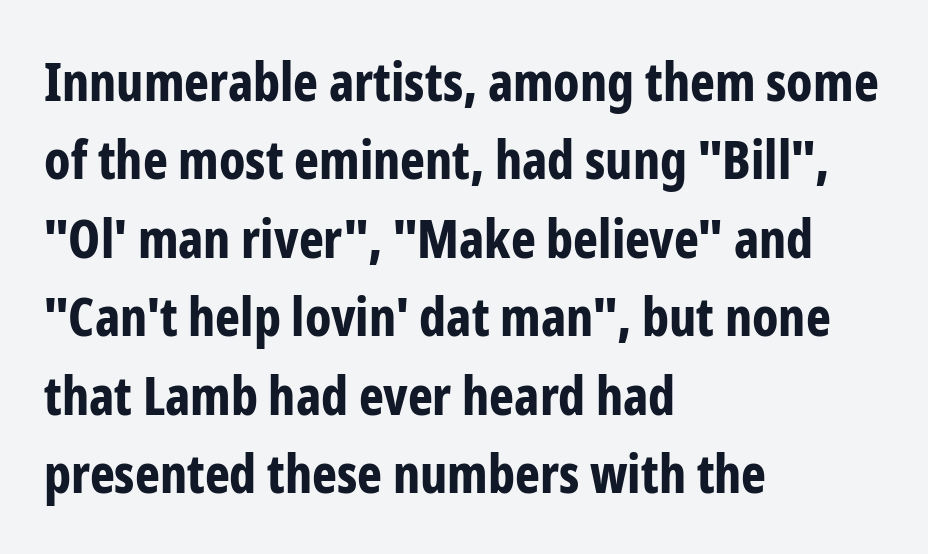
Clear beneath every line of the passage. Stroke thickness is high; the sample reads as a true bold. This rendering uses left alignment, leaving the right contour irregular. Check where the strokes stop: nothing finishes them off — pure sans.
